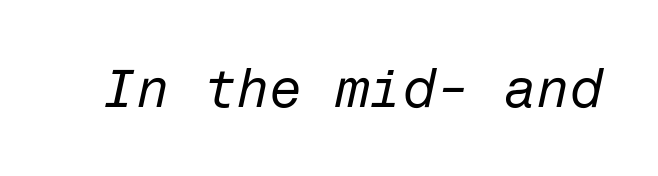
The image shows 54 px regular-weight type, italic (leaning right); set normal letter spacing, not underlined; low stroke contrast and a medium x-height.
